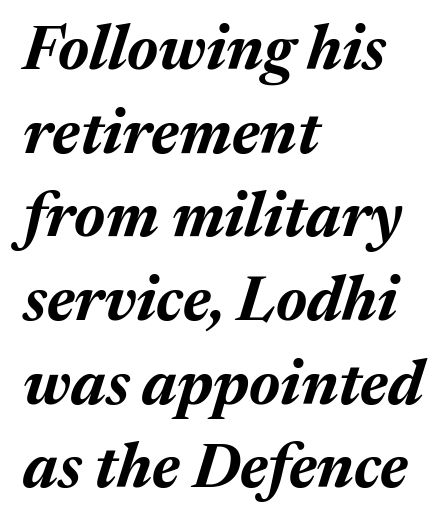
Lines of text with bare space underneath. Think of a printed novel: that variable character pitch is what you see here. These lines sit exactly where default settings would place them. Tall strokes in this sample are angled rather than plumb. Standard letterfit; no display-style spreading of the glyphs.
